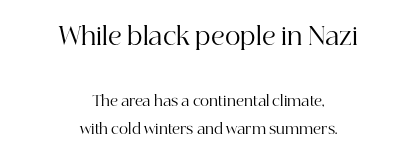
Which chunk is bigger? The first one — the top block dwarfs the bottom. These lines keep a tight, regular rhythm from letter to letter. Honestly, there is no underline to notice here at all. These lines were composed using upright roman letters. A centered setting, common on invitations and titles, is used for this passage. The designer dialed line spacing up above the default.
